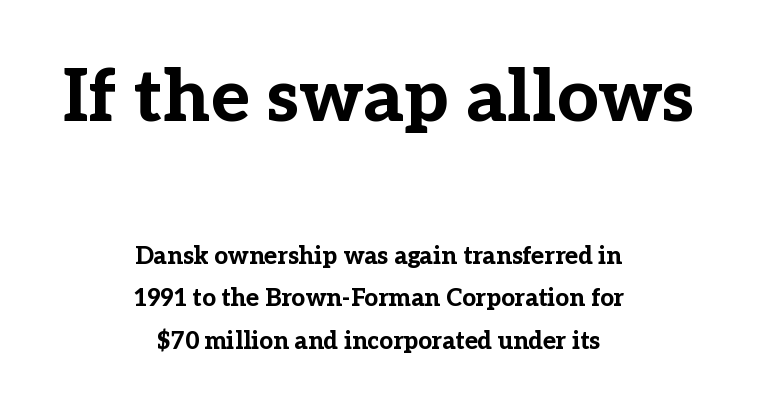
The type is set solid horizontally, with unmodified tracking. Looks like regular typesetting: each glyph gets only the width it needs. Whoever set this made the first block the dominant, larger element. The rendering shows small feet on the letterforms — a serif design. Type without underlining. You'd pick this weight for a headline — it's a proper bold.
